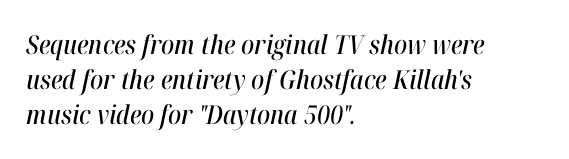
Q: Is the text italic (slanted)? A: Yes, it leans right by about 12 degrees.
Q: Is the text underlined? A: No.
Q: How is the paragraph aligned? A: Left-aligned.
Q: Is the spacing between letters normal or unusually wide? A: Normal.
Q: Is the spacing between lines tight, normal or loose? A: Normal.
